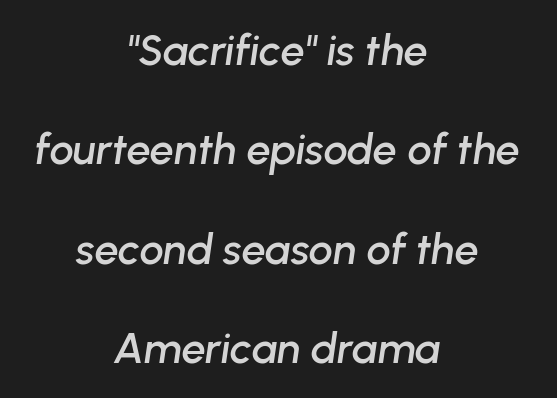
The image shows 43 px text type, italic (leaning right); set centered, loose line spacing (2.31x), normal letter spacing, not underlined; low stroke contrast and a medium x-height.
